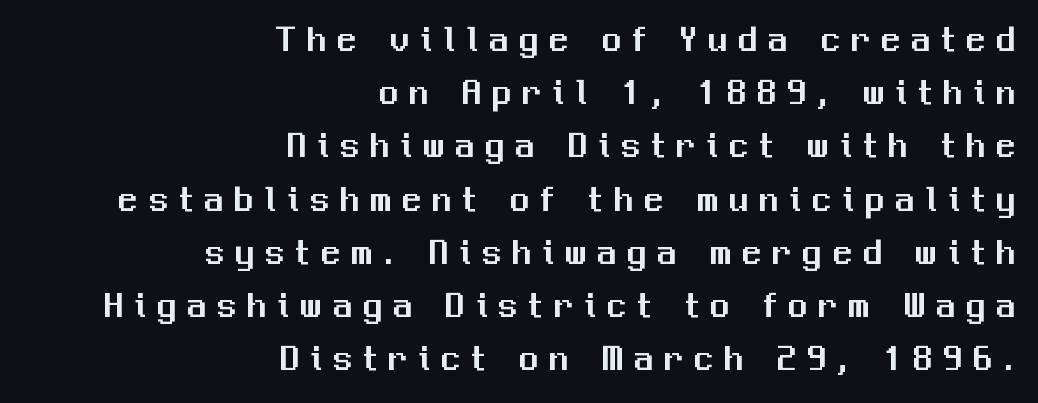
{"serif": "no", "italic": "no", "width": "normal", "stroke_contrast": "medium", "x_height": "medium", "monospaced": "no", "underline": "no", "align": "right", "line_spacing": "normal", "line_spacing_ratio": 1.4, "letter_spacing": "wide", "letter_spacing_em": 0.29, "glyph_px": 38}
